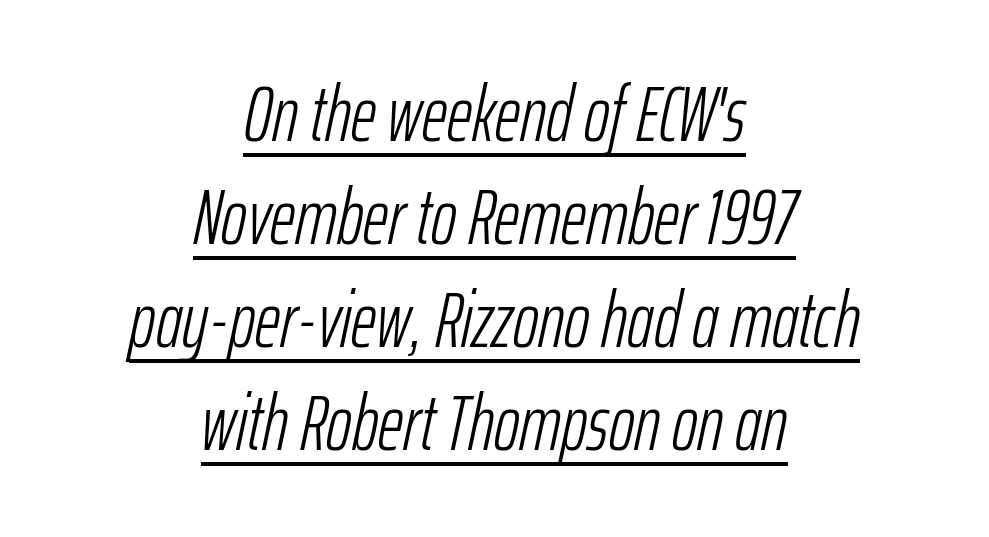
Honestly, the row spacing looks completely unremarkable. These lines are rendered in a variable-pitch font. Line starts and ends both wander, symmetrically. In terms of posture, this sample is oblique. Stems and bowls with no extra thickness — not bold. Spacing between characters is what you'd get straight out of the box.
